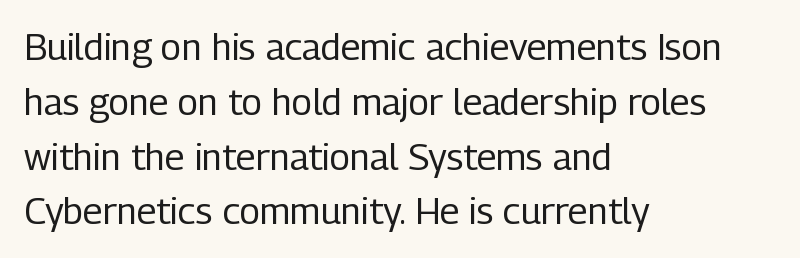
The image shows 37 px regular-weight, condensed sans-serif type, upright; set left-aligned, normal line spacing (1.48x), normal letter spacing, not underlined; low stroke contrast and a medium x-height.
